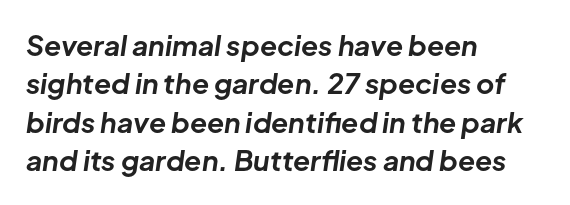
Q: Is the text bold? A: Yes.
Q: Is the text italic (slanted)? A: Yes, it leans right by about 8 degrees.
Q: Is the text underlined? A: No.
Q: How is the paragraph aligned? A: Left-aligned.
Q: Is the spacing between letters normal or unusually wide? A: Normal.
Q: Is the spacing between lines tight, normal or loose? A: Normal.
Q: Width (condensed, normal, or wide)? A: Normal.
Q: Stroke contrast? A: Low.
Q: x-height? A: Medium.
Q: Monospaced? A: No.
